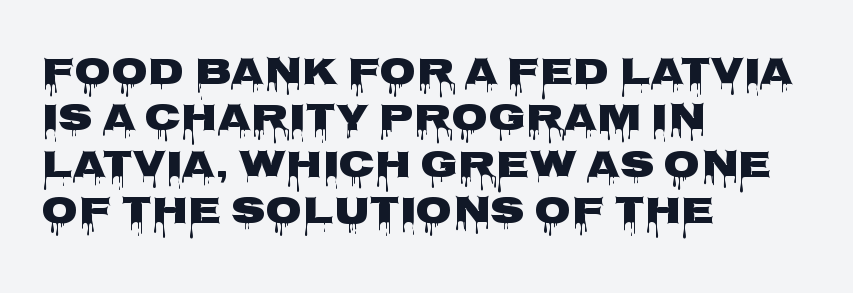
The image shows 38 px heavy, wide sans-serif type, upright; set left-aligned, line spacing 1.22x, normal letter spacing, not underlined; low stroke contrast and a large x-height.
